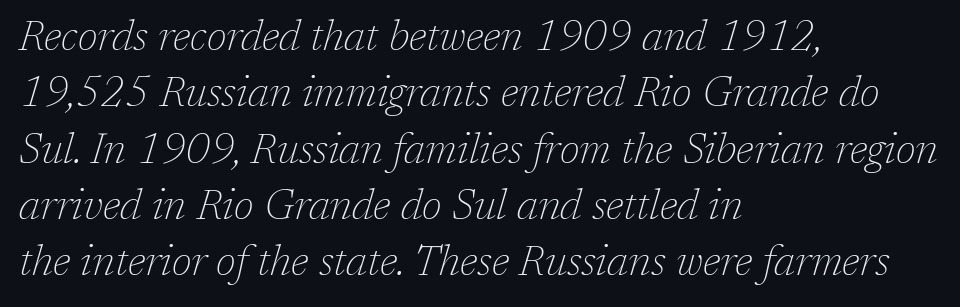
Q: Is the text bold? A: No.
Q: Is the text italic (slanted)? A: Yes, it leans right by about 17 degrees.
Q: Is the typeface a serif or a sans-serif typeface? A: Serif.
Q: Is the text underlined? A: No.
Q: How is the paragraph aligned? A: Left-aligned.
Q: Is the spacing between letters normal or unusually wide? A: Normal.
Q: Is the spacing between lines tight, normal or loose? A: Normal.
Q: Width (condensed, normal, or wide)? A: Normal.
Q: Stroke contrast? A: Low.
Q: x-height? A: Medium.
Q: Monospaced? A: No.
